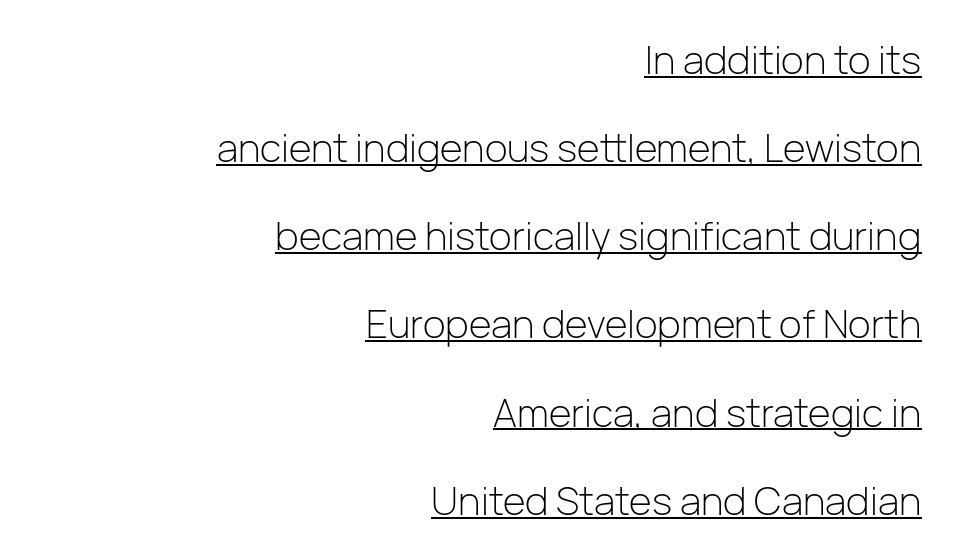
Q: Is the text bold? A: No.
Q: Is the text italic (slanted)? A: No, it is upright.
Q: Is the typeface a serif or a sans-serif typeface? A: Sans-serif.
Q: Is the text underlined? A: Yes.
Q: How is the paragraph aligned? A: Right-aligned.
Q: Is the spacing between letters normal or unusually wide? A: Normal.
Q: Is the spacing between lines tight, normal or loose? A: Loose.
Q: Width (condensed, normal, or wide)? A: Normal.
Q: Stroke contrast? A: Low.
Q: x-height? A: Medium.
Q: Monospaced? A: No.
